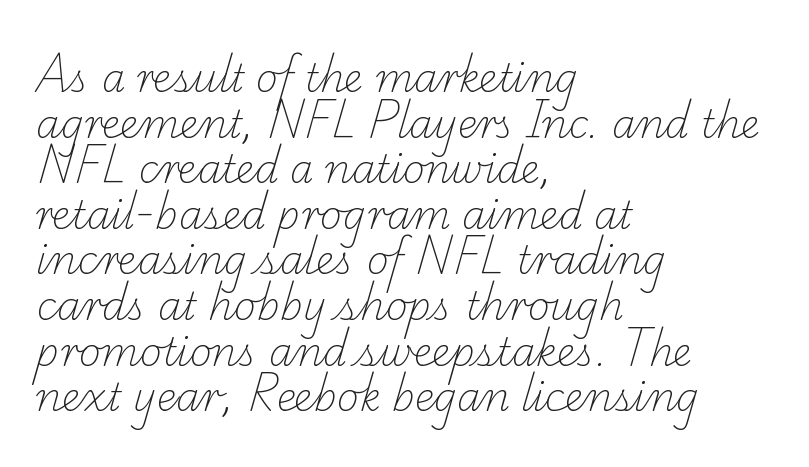
Proportional: the letters do not fall into vertical columns. Compared with typical body copy, the letter spacing here is the same. Decoration check: the copy has no underline. Weight class: somewhere from thin through regular. The font family rendered here belongs to the serif group.
